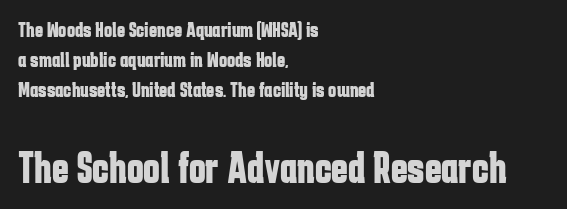
Q: Is the text bold? A: Yes.
Q: Is the text italic (slanted)? A: No, it is upright.
Q: Is the typeface a serif or a sans-serif typeface? A: Sans-serif.
Q: Is the text underlined? A: No.
Q: How is the paragraph aligned? A: Left-aligned.
Q: Is the spacing between letters normal or unusually wide? A: Normal.
Q: Is the spacing between lines tight, normal or loose? A: Normal.
Q: Which block of text is set in a larger size, the first (top) or the second (bottom)? A: The second (bottom) one.
Q: Width (condensed, normal, or wide)? A: Condensed.
Q: Stroke contrast? A: Low.
Q: x-height? A: Medium.
Q: Monospaced? A: No.
